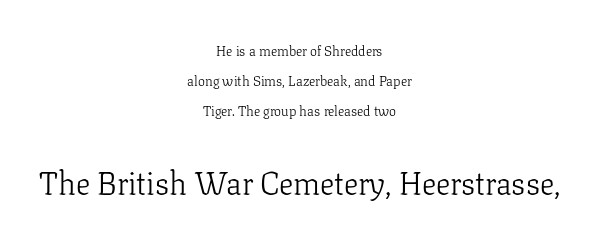
Q: Is the text bold? A: No.
Q: Is the text italic (slanted)? A: No, it is upright.
Q: Is the typeface a serif or a sans-serif typeface? A: Serif.
Q: Is the text underlined? A: No.
Q: How is the paragraph aligned? A: Centered.
Q: Is the spacing between letters normal or unusually wide? A: Normal.
Q: Is the spacing between lines tight, normal or loose? A: Loose.
Q: Which block of text is set in a larger size, the first (top) or the second (bottom)? A: The second (bottom) one.
Q: Width (condensed, normal, or wide)? A: Normal.
Q: Stroke contrast? A: Low.
Q: x-height? A: Medium.
Q: Monospaced? A: No.
